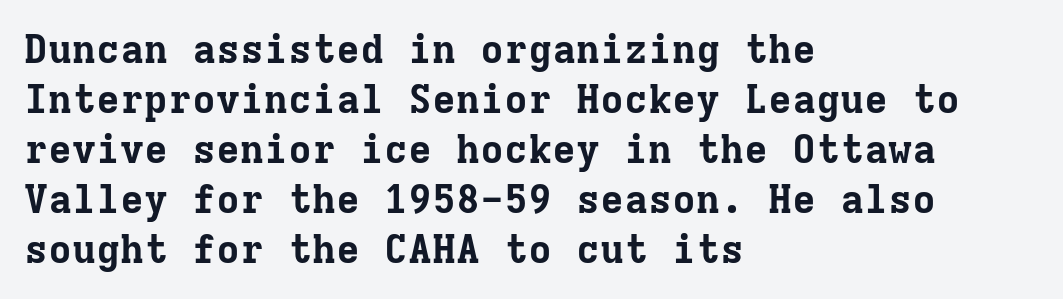
{"serif": "yes", "italic": "no", "bold": "yes", "weight": "bold", "width": "normal", "stroke_contrast": "low", "x_height": "medium", "monospaced": "yes", "underline": "no", "align": "left", "line_spacing": "normal", "line_spacing_ratio": 1.25, "letter_spacing": "normal", "letter_spacing_em": 0.0, "glyph_px": 40}
